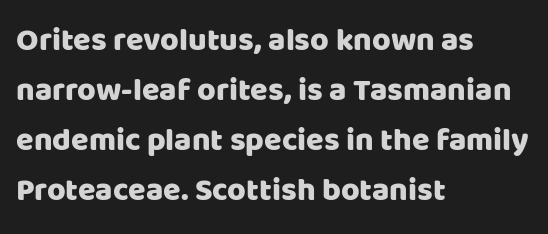
Nobody touched the tracking dial on this one. These lines are set flush left with a ragged right edge. Unmarked baselines from the first word to the last. The letters advance in unequal steps, a hallmark of proportional type.
